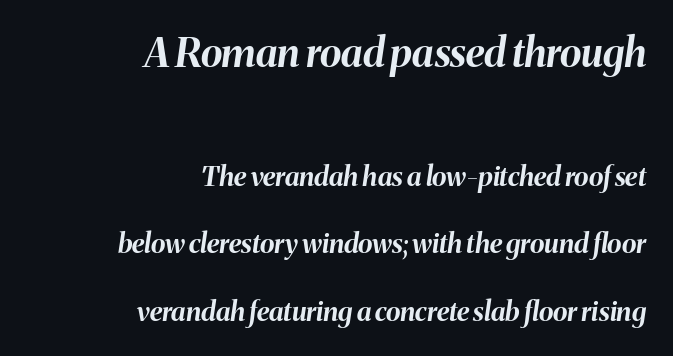
{"italic": "yes", "lean": "right", "slant_degrees": 8, "bold": "yes", "weight": "bold", "width": "normal", "stroke_contrast": "medium", "x_height": "medium", "monospaced": "no", "underline": "no", "align": "right", "line_spacing": "loose", "line_spacing_ratio": 2.5, "letter_spacing": "normal", "letter_spacing_em": 0.0, "larger_block": "first", "size_ratio": 1.48, "glyph_px": 40}
